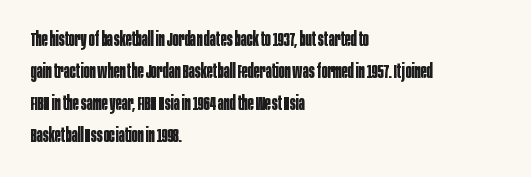
{"italic": "no", "bold": "yes", "underline": "no", "align": "left", "line_spacing": "normal", "line_spacing_ratio": 1.6, "letter_spacing": "normal", "letter_spacing_em": 0.0, "glyph_px": 20}
